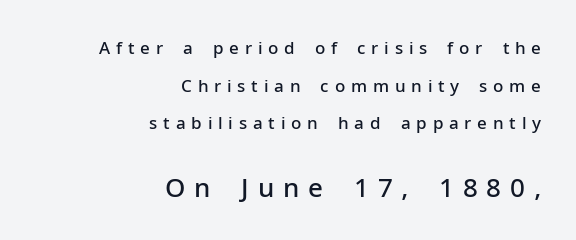
Bold? Not quite — semibold, heavier than regular but stopping short. The typography opts for an upright posture over an oblique one. Line ends are locked; line starts wander. Reading down the column, the eye jumps a long way to each next line.
